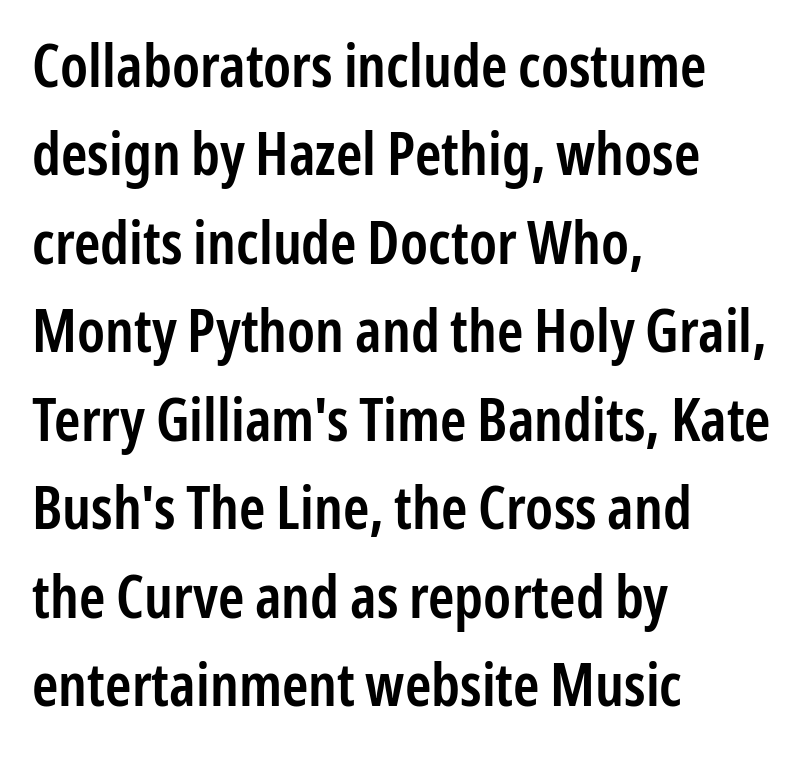
{"serif": "no", "italic": "no", "bold": "semi", "weight": "semibold", "width": "condensed", "stroke_contrast": "low", "x_height": "medium", "monospaced": "no", "underline": "no", "align": "left", "line_spacing": "normal", "line_spacing_ratio": 1.5, "letter_spacing": "normal", "letter_spacing_em": 0.0, "glyph_px": 59}
